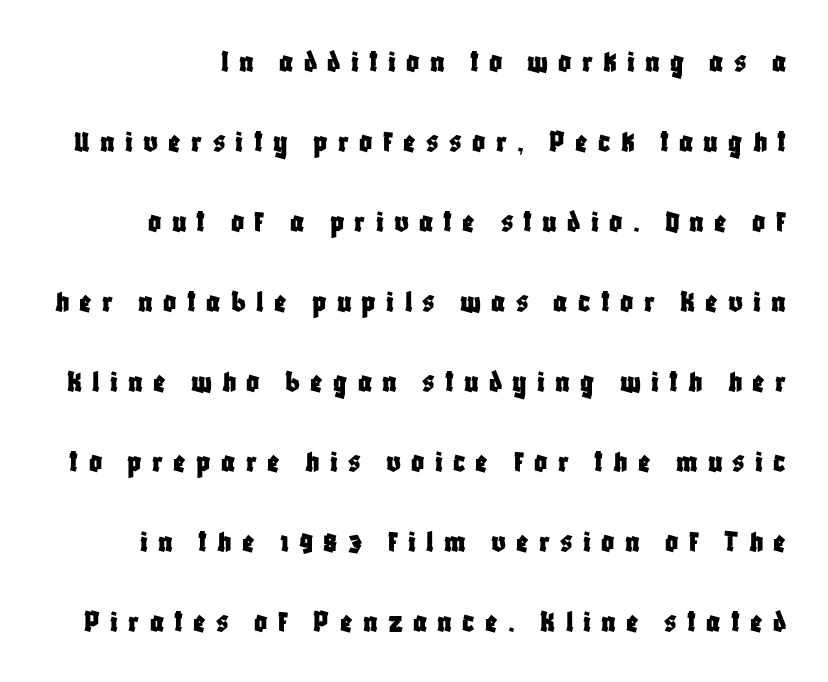
{"serif": "no", "italic": "no", "width": "condensed", "stroke_contrast": "low", "x_height": "large", "monospaced": "no", "underline": "no", "line_spacing": "loose", "line_spacing_ratio": 2.5, "letter_spacing": "wide", "letter_spacing_em": 0.32, "glyph_px": 32}
